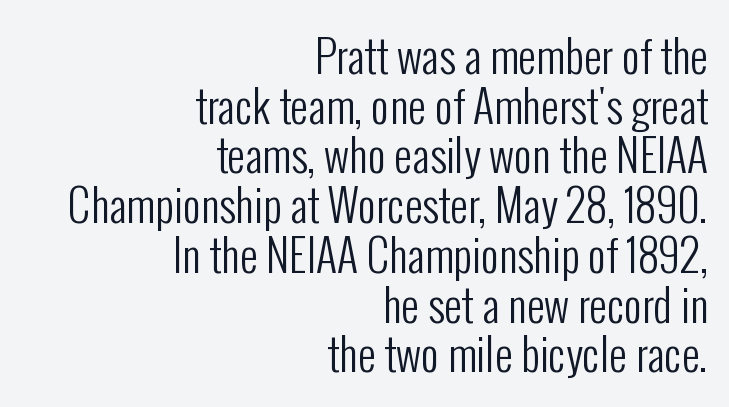
{"serif": "no", "italic": "no", "bold": "no", "weight": "regular", "width": "condensed", "stroke_contrast": "low", "x_height": "medium", "monospaced": "no", "underline": "no", "align": "right", "line_spacing": "tight", "line_spacing_ratio": 1.13, "letter_spacing": "normal", "letter_spacing_em": 0.0, "glyph_px": 44}
